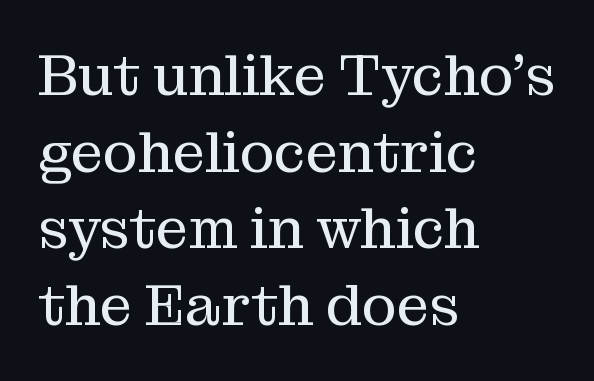
Q: Is the text bold? A: No.
Q: Is the text italic (slanted)? A: No, it is upright.
Q: Is the typeface a serif or a sans-serif typeface? A: Serif.
Q: Is the text underlined? A: No.
Q: How is the paragraph aligned? A: Left-aligned.
Q: Is the spacing between letters normal or unusually wide? A: Normal.
Q: Is the spacing between lines tight, normal or loose? A: Normal.
Q: Width (condensed, normal, or wide)? A: Normal.
Q: Stroke contrast? A: Medium.
Q: x-height? A: Medium.
Q: Monospaced? A: No.
